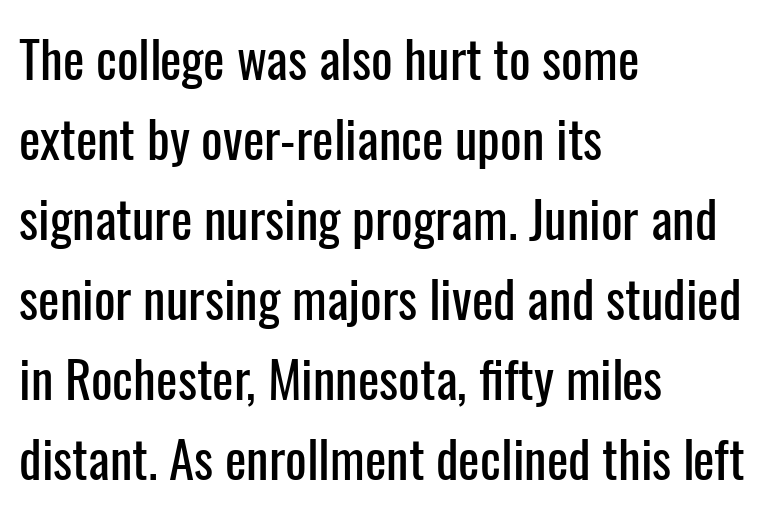
The image shows 51 px condensed sans-serif type, upright; set left-aligned, normal line spacing (1.57x), normal letter spacing, not underlined; low stroke contrast and a medium x-height.
